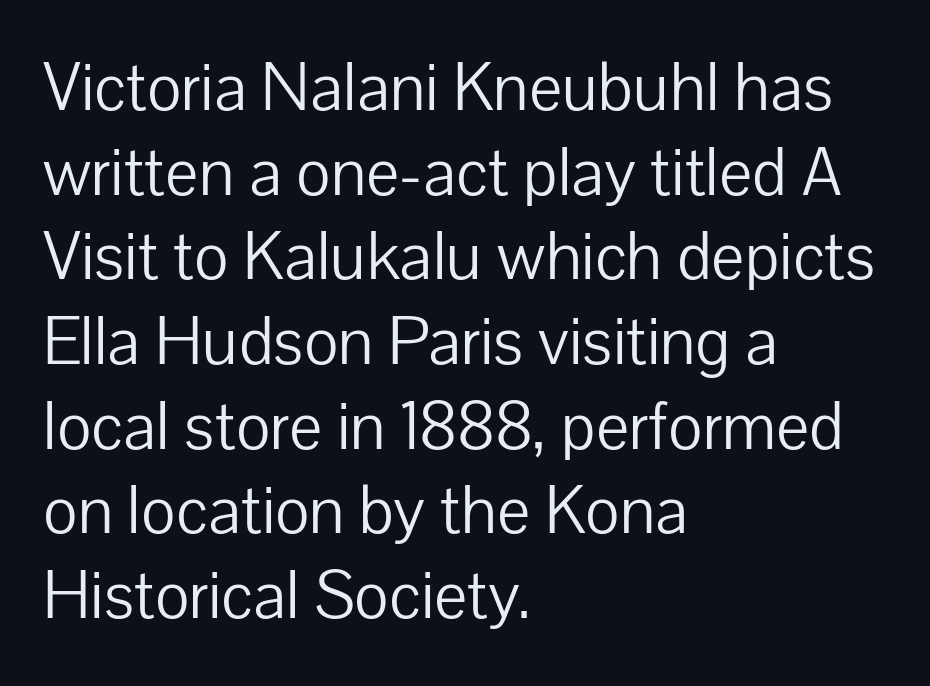
{"serif": "no", "italic": "no", "bold": "no", "weight": "light", "width": "normal", "stroke_contrast": "low", "x_height": "medium", "monospaced": "no", "underline": "no", "align": "left", "line_spacing_ratio": 1.21, "letter_spacing": "normal", "letter_spacing_em": 0.0, "glyph_px": 70}
